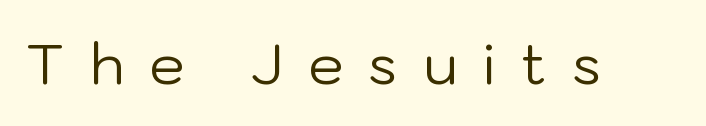
{"serif": "no", "italic": "no", "bold": "no", "weight": "regular", "width": "normal", "stroke_contrast": "low", "x_height": "medium", "monospaced": "no", "underline": "no", "letter_spacing": "wide", "letter_spacing_em": 0.45, "glyph_px": 56}
